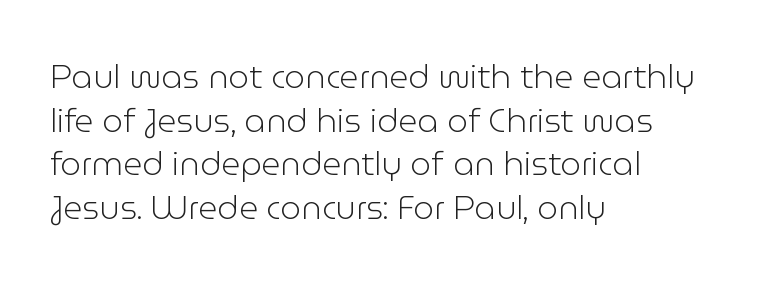
The image shows 33 px light sans-serif type, upright; set left-aligned, normal line spacing (1.32x), normal letter spacing, not underlined; low stroke contrast and a medium x-height.
